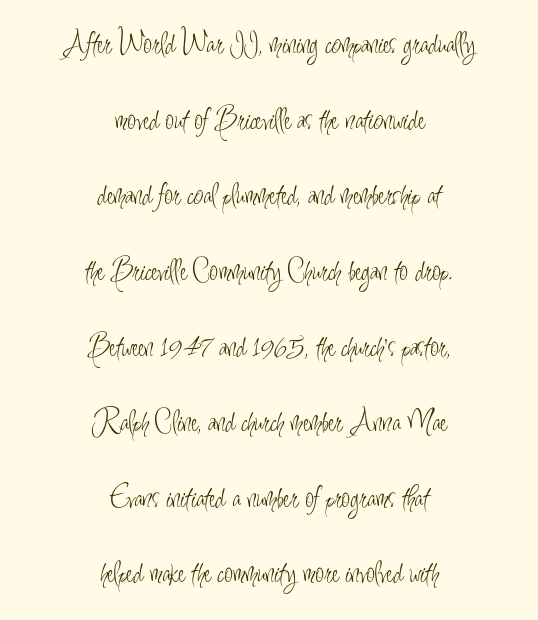
Q: Is the text bold? A: No.
Q: Is the typeface a serif or a sans-serif typeface? A: Sans-serif.
Q: Is the text underlined? A: No.
Q: How is the paragraph aligned? A: Centered.
Q: Is the spacing between letters normal or unusually wide? A: Normal.
Q: Is the spacing between lines tight, normal or loose? A: Loose.
Q: Width (condensed, normal, or wide)? A: Condensed.
Q: Stroke contrast? A: Low.
Q: x-height? A: Small.
Q: Monospaced? A: No.
